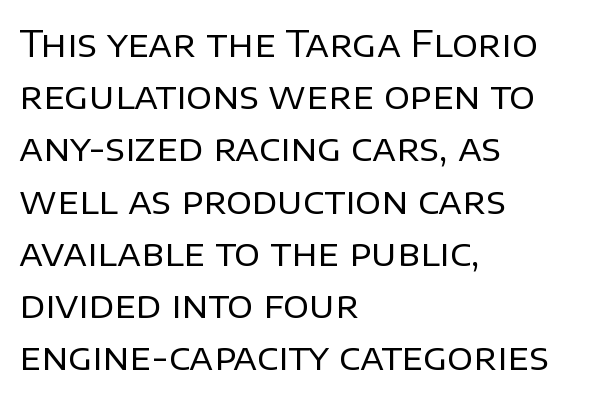
The image shows 36 px regular-weight sans-serif type, upright; set left-aligned, normal line spacing (1.45x), normal letter spacing, not underlined; low stroke contrast and a large x-height.
